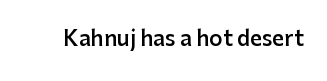
{"italic": "no", "bold": "semi", "underline": "no", "letter_spacing": "normal", "letter_spacing_em": 0.0, "glyph_px": 21}
